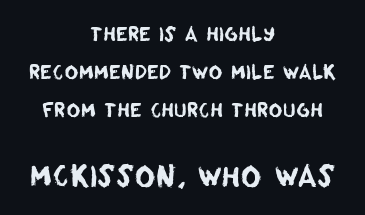
Q: Is the typeface a serif or a sans-serif typeface? A: Sans-serif.
Q: Is the text underlined? A: No.
Q: How is the paragraph aligned? A: Centered.
Q: Is the spacing between letters normal or unusually wide? A: Normal.
Q: Is the spacing between lines tight, normal or loose? A: Loose.
Q: Which block of text is set in a larger size, the first (top) or the second (bottom)? A: The second (bottom) one.
Q: Width (condensed, normal, or wide)? A: Normal.
Q: Stroke contrast? A: Low.
Q: x-height? A: Large.
Q: Monospaced? A: No.
